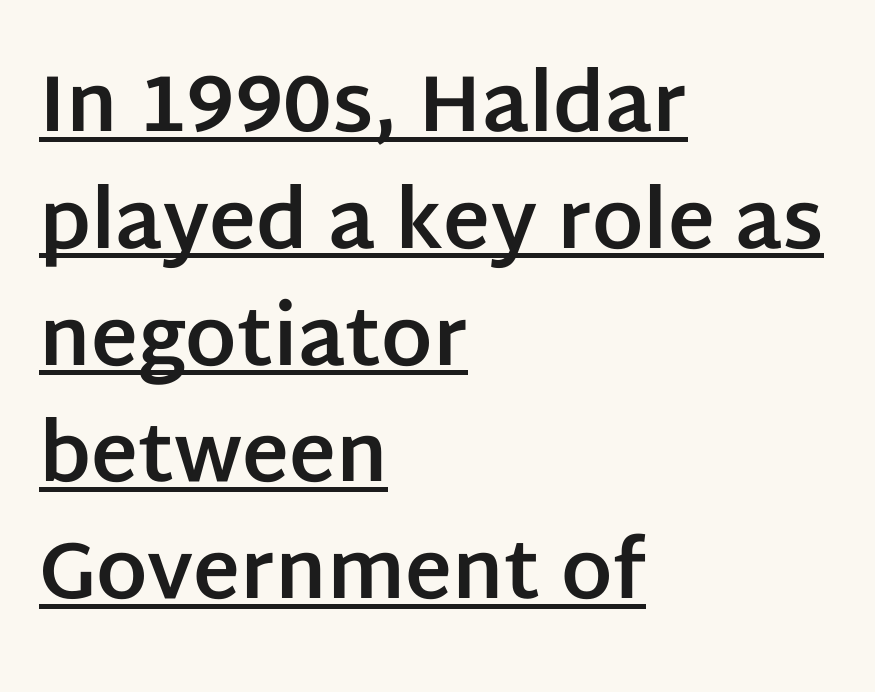
Q: Is the text bold? A: Yes.
Q: Is the text italic (slanted)? A: No, it is upright.
Q: Is the typeface a serif or a sans-serif typeface? A: Sans-serif.
Q: Is the text underlined? A: Yes.
Q: How is the paragraph aligned? A: Left-aligned.
Q: Is the spacing between letters normal or unusually wide? A: Normal.
Q: Is the spacing between lines tight, normal or loose? A: Normal.
Q: Width (condensed, normal, or wide)? A: Normal.
Q: Stroke contrast? A: Low.
Q: x-height? A: Large.
Q: Monospaced? A: No.
